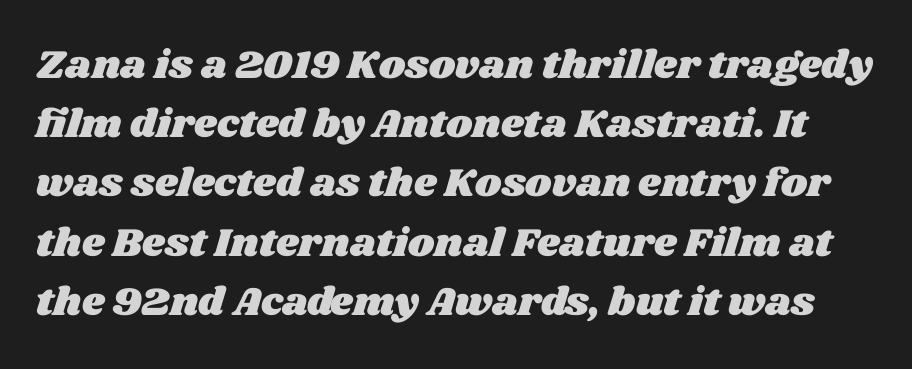
Q: Is the text underlined? A: No.
Q: Is the spacing between letters normal or unusually wide? A: Normal.
Q: Is the spacing between lines tight, normal or loose? A: Normal.
Q: Width (condensed, normal, or wide)? A: Wide.
Q: Stroke contrast? A: Medium.
Q: x-height? A: Large.
Q: Monospaced? A: No.
